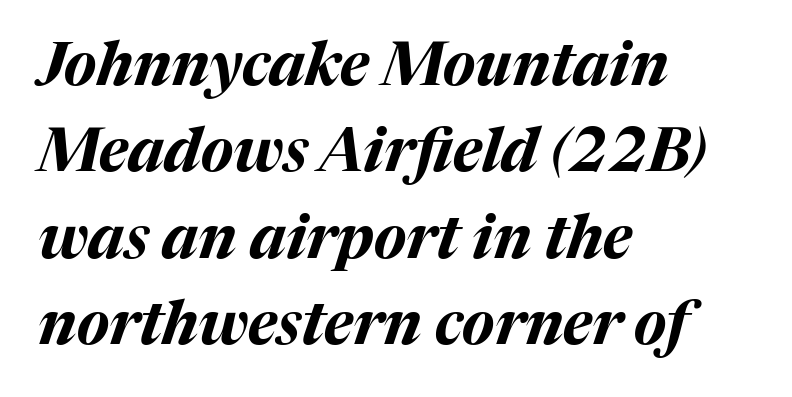
Q: Is the text bold? A: Yes.
Q: Is the text italic (slanted)? A: Yes, it leans right by about 17 degrees.
Q: Is the text underlined? A: No.
Q: How is the paragraph aligned? A: Left-aligned.
Q: Is the spacing between letters normal or unusually wide? A: Normal.
Q: Is the spacing between lines tight, normal or loose? A: Normal.
Q: Width (condensed, normal, or wide)? A: Normal.
Q: Stroke contrast? A: Medium.
Q: x-height? A: Medium.
Q: Monospaced? A: No.
